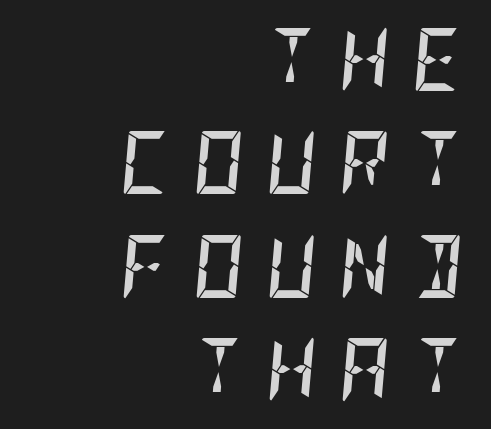
The image shows 63 px semibold, condensed type, italic (leaning right); set right-aligned, normal line spacing (1.64x), unusually wide letter spacing (+0.34 em), not underlined; low stroke contrast and a large x-height.
